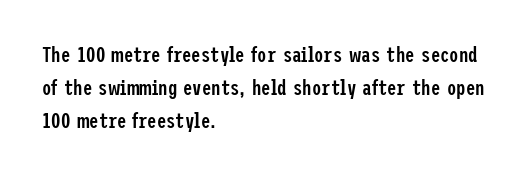
Q: Is the text bold? A: Semi-bold.
Q: Is the text italic (slanted)? A: No, it is upright.
Q: Is the text underlined? A: No.
Q: How is the paragraph aligned? A: Left-aligned.
Q: Is the spacing between letters normal or unusually wide? A: Normal.
Q: Is the spacing between lines tight, normal or loose? A: Normal.
